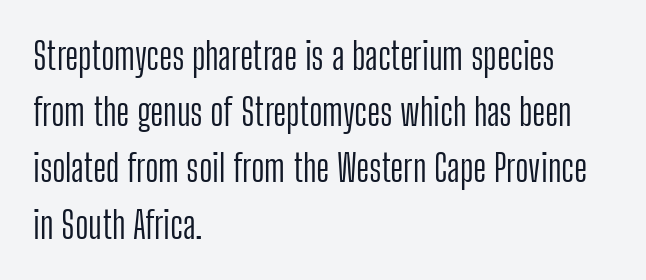
The image shows 37 px light, condensed sans-serif type, upright; set left-aligned, normal line spacing (1.52x), normal letter spacing, not underlined; low stroke contrast and a medium x-height.
